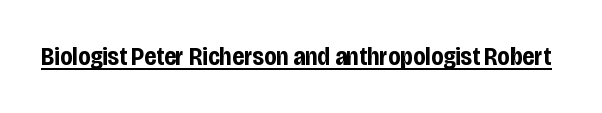
The image shows 25 px bold type, upright; set normal letter spacing, underlined.
